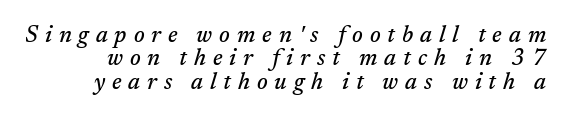
Q: Is the text italic (slanted)? A: Yes, it leans right by about 17 degrees.
Q: Is the text underlined? A: No.
Q: Is the spacing between letters normal or unusually wide? A: Unusually wide.
Q: Is the spacing between lines tight, normal or loose? A: Tight.
